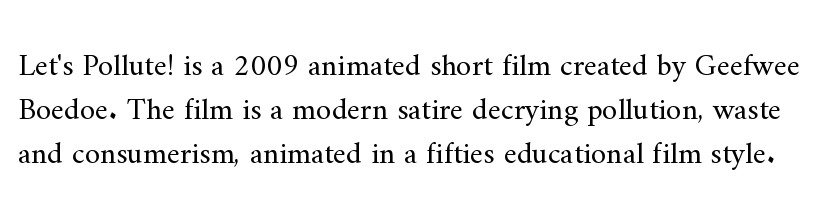
The image shows 31 px regular-weight serif type, upright; set normal line spacing (1.42x), normal letter spacing, not underlined; medium stroke contrast and a small x-height.
